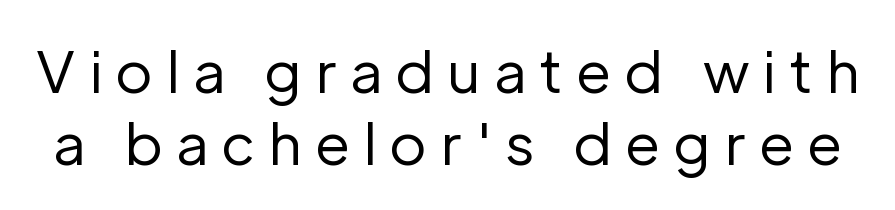
Q: Is the text bold? A: No.
Q: Is the text italic (slanted)? A: No, it is upright.
Q: Is the typeface a serif or a sans-serif typeface? A: Sans-serif.
Q: Is the text underlined? A: No.
Q: Is the spacing between letters normal or unusually wide? A: Unusually wide.
Q: Is the spacing between lines tight, normal or loose? A: Normal.
Q: Width (condensed, normal, or wide)? A: Normal.
Q: Stroke contrast? A: Low.
Q: x-height? A: Medium.
Q: Monospaced? A: No.
